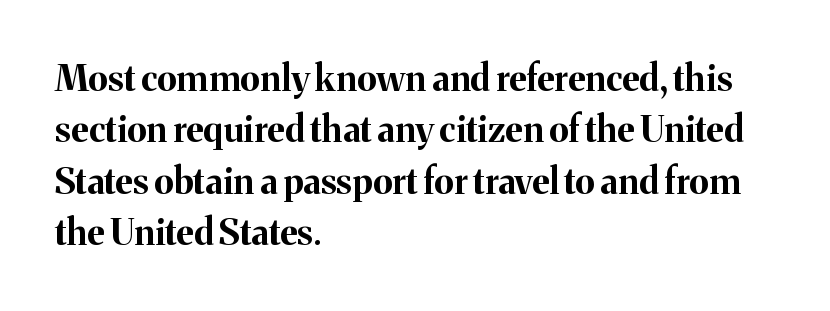
Q: Is the text bold? A: Yes.
Q: Is the text italic (slanted)? A: No, it is upright.
Q: Is the typeface a serif or a sans-serif typeface? A: Serif.
Q: Is the text underlined? A: No.
Q: How is the paragraph aligned? A: Left-aligned.
Q: Is the spacing between letters normal or unusually wide? A: Normal.
Q: Is the spacing between lines tight, normal or loose? A: Normal.
Q: Width (condensed, normal, or wide)? A: Normal.
Q: Stroke contrast? A: Medium.
Q: x-height? A: Medium.
Q: Monospaced? A: No.
